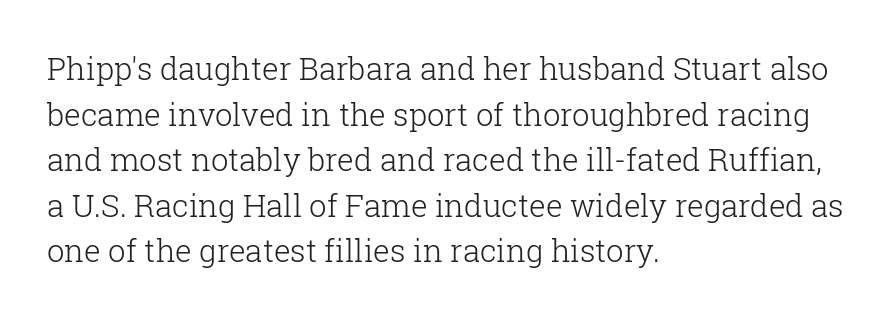
This sample uses plain, unmodified letter spacing. Classification — serif. Whoever set this chose a conventional vertical rhythm. Note the varied advance widths — an 'i' is clearly narrower than an 'm'. The letters look calm and open, with moderate or lighter stems.
